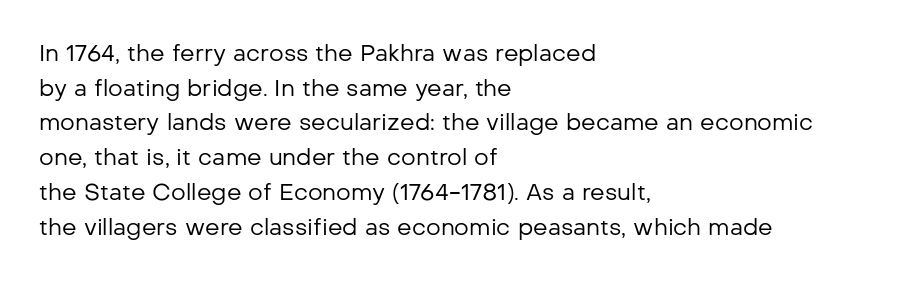
Q: Is the text bold? A: No.
Q: Is the text italic (slanted)? A: No, it is upright.
Q: Is the text underlined? A: No.
Q: How is the paragraph aligned? A: Left-aligned.
Q: Is the spacing between letters normal or unusually wide? A: Normal.
Q: Is the spacing between lines tight, normal or loose? A: Normal.
